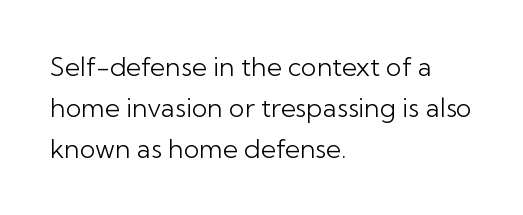
{"italic": "no", "bold": "no", "underline": "no", "align": "left", "line_spacing": "normal", "line_spacing_ratio": 1.57, "letter_spacing": "normal", "letter_spacing_em": 0.0, "glyph_px": 26}
